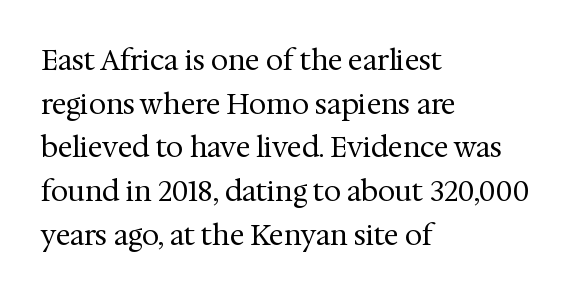
Q: Is the text bold? A: No.
Q: Is the text italic (slanted)? A: No, it is upright.
Q: Is the typeface a serif or a sans-serif typeface? A: Serif.
Q: Is the text underlined? A: No.
Q: How is the paragraph aligned? A: Left-aligned.
Q: Is the spacing between letters normal or unusually wide? A: Normal.
Q: Is the spacing between lines tight, normal or loose? A: Normal.
Q: Width (condensed, normal, or wide)? A: Normal.
Q: Stroke contrast? A: Medium.
Q: x-height? A: Medium.
Q: Monospaced? A: No.
